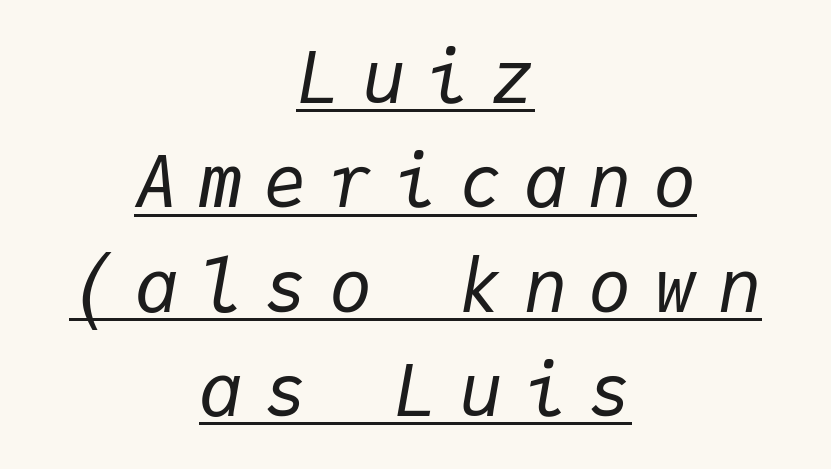
Q: Is the text bold? A: No.
Q: Is the text italic (slanted)? A: Yes, it leans right by about 9 degrees.
Q: Is the text underlined? A: Yes.
Q: How is the paragraph aligned? A: Centered.
Q: Is the spacing between letters normal or unusually wide? A: Unusually wide.
Q: Is the spacing between lines tight, normal or loose? A: Normal.
Q: Width (condensed, normal, or wide)? A: Normal.
Q: Stroke contrast? A: Low.
Q: x-height? A: Medium.
Q: Monospaced? A: Yes.
